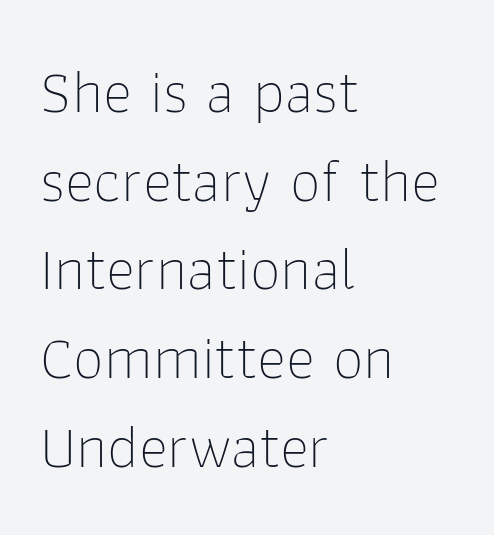
A typesetter would call this proportional, since set widths differ per character. How would I describe the line gaps? Plain and ordinary. Weight class: somewhere from thin through regular. Horizontal alignment here is leftward, the default for most running prose.
